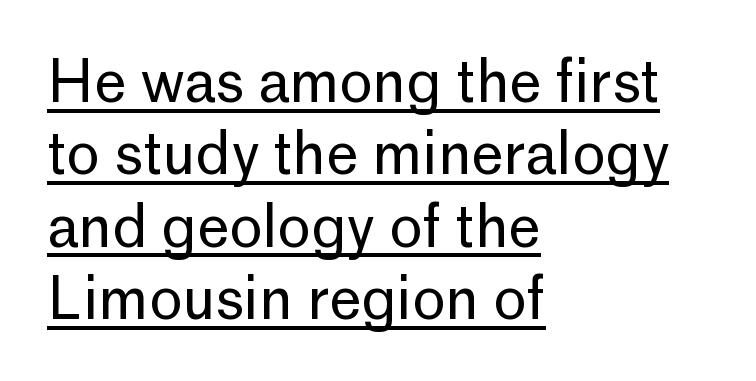
{"serif": "no", "italic": "no", "bold": "no", "weight": "regular", "width": "normal", "stroke_contrast": "low", "x_height": "medium", "monospaced": "no", "underline": "yes", "align": "left", "line_spacing": "normal", "line_spacing_ratio": 1.27, "letter_spacing": "normal", "letter_spacing_em": 0.0, "glyph_px": 57}
